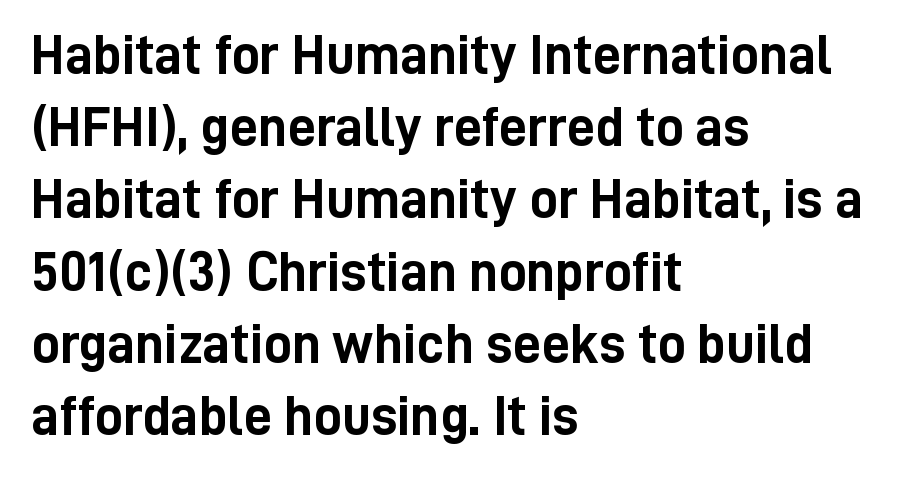
Observe the absence of serifs on each vertical stroke in this sample. One-word summary of the alignment: left. Beneath every word, the page is bare. The letters advance in unequal steps, a hallmark of proportional type. The lines sit at an ordinary, default distance from one another. The axis of the letterforms is exactly vertical.
